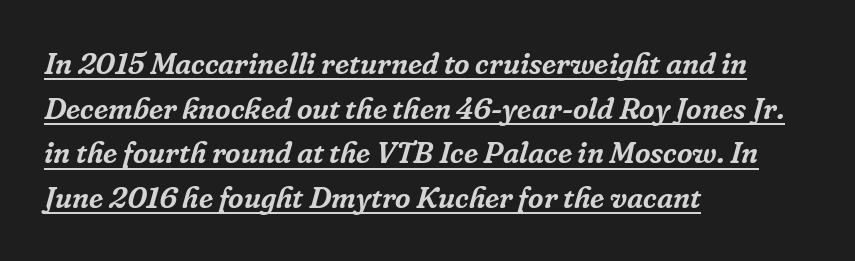
Q: Is the text italic (slanted)? A: Yes, it leans right by about 16 degrees.
Q: Is the typeface a serif or a sans-serif typeface? A: Serif.
Q: Is the text underlined? A: Yes.
Q: How is the paragraph aligned? A: Left-aligned.
Q: Is the spacing between letters normal or unusually wide? A: Normal.
Q: Is the spacing between lines tight, normal or loose? A: Normal.
Q: Width (condensed, normal, or wide)? A: Normal.
Q: Stroke contrast? A: Low.
Q: x-height? A: Medium.
Q: Monospaced? A: No.
